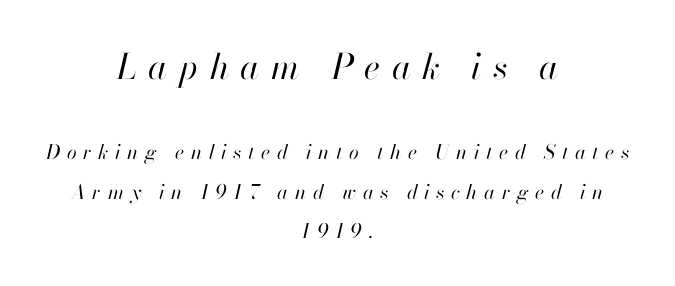
Think standard paragraph weight, or any step lighter than that. The passage shown is typed in a proportional face where columns would drift. There is plenty of visible air inserted between adjacent glyphs. The axis of the letterforms is tilted away from vertical. The first block has been scaled up relative to the second. Check under the words: just untouched page.
